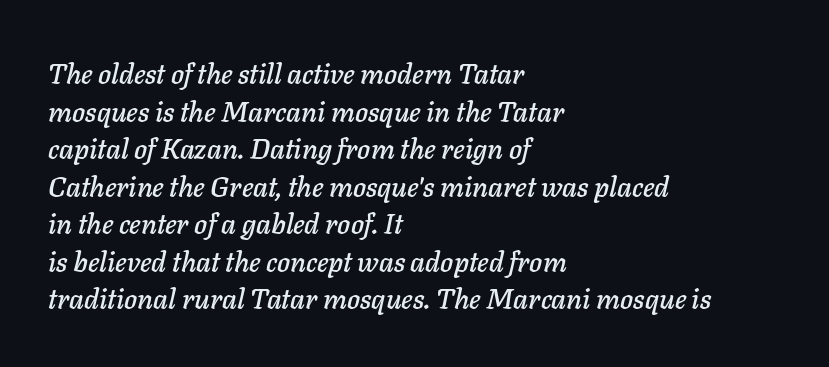
Q: Is the text italic (slanted)? A: Yes, it leans right by about 11 degrees.
Q: Is the text underlined? A: No.
Q: How is the paragraph aligned? A: Left-aligned.
Q: Is the spacing between letters normal or unusually wide? A: Normal.
Q: Is the spacing between lines tight, normal or loose? A: Normal.
Q: Width (condensed, normal, or wide)? A: Normal.
Q: Stroke contrast? A: Low.
Q: x-height? A: Medium.
Q: Monospaced? A: No.
